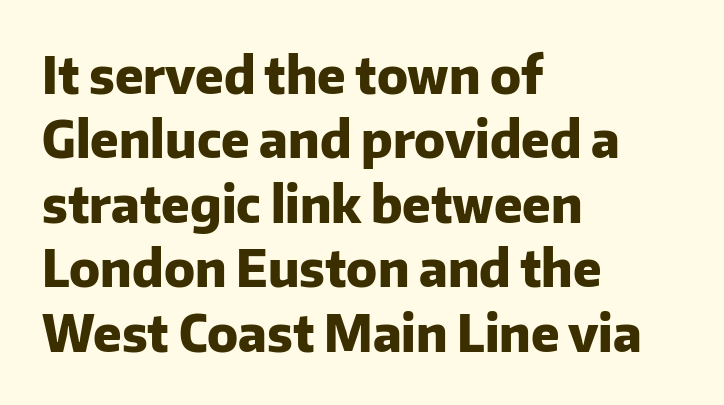
Q: Is the text bold? A: Yes.
Q: Is the text italic (slanted)? A: No, it is upright.
Q: Is the typeface a serif or a sans-serif typeface? A: Sans-serif.
Q: Is the text underlined? A: No.
Q: How is the paragraph aligned? A: Left-aligned.
Q: Is the spacing between letters normal or unusually wide? A: Normal.
Q: Is the spacing between lines tight, normal or loose? A: Normal.
Q: Width (condensed, normal, or wide)? A: Normal.
Q: Stroke contrast? A: Low.
Q: x-height? A: Medium.
Q: Monospaced? A: No.
